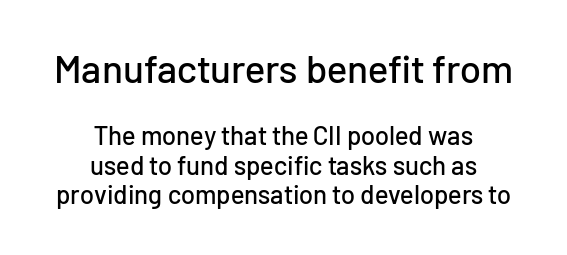
Typeset on center — no edge is straight. Caption: upper text group enlarged, lower text group reduced. What's the leading like? Squeezed, with rows nearly overlapping. The type is set solid horizontally, with unmodified tracking.
